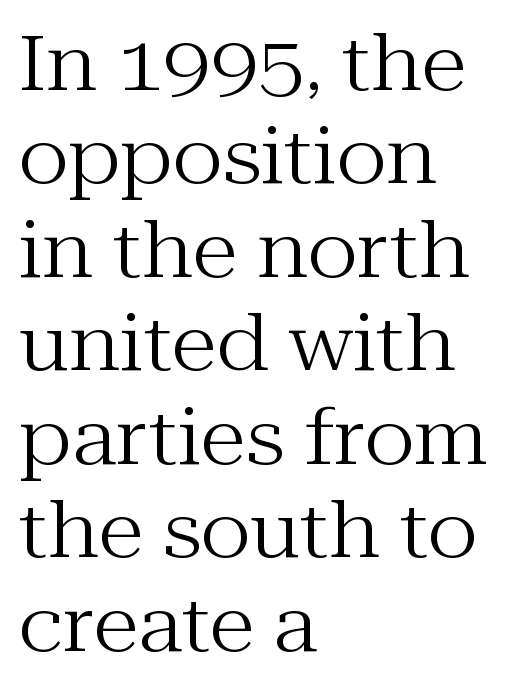
The image shows 76 px regular-weight serif type, upright; set left-aligned, line spacing 1.23x, normal letter spacing, not underlined; medium stroke contrast and a medium x-height.
